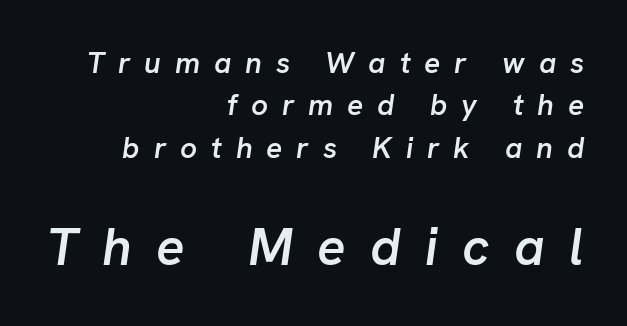
The image shows 53 px semibold type, italic (leaning right); set right-aligned, normal line spacing (1.41x), unusually wide letter spacing (+0.46 em), not underlined; the second (bottom) block is 1.77x larger; low stroke contrast and a medium x-height.
